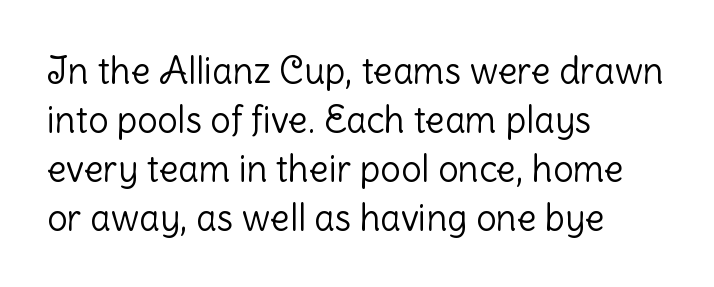
{"serif": "no", "italic": "no", "bold": "no", "weight": "light", "width": "normal", "stroke_contrast": "low", "x_height": "medium", "monospaced": "no", "underline": "no", "align": "left", "line_spacing": "normal", "line_spacing_ratio": 1.36, "letter_spacing": "normal", "letter_spacing_em": 0.0, "glyph_px": 36}
